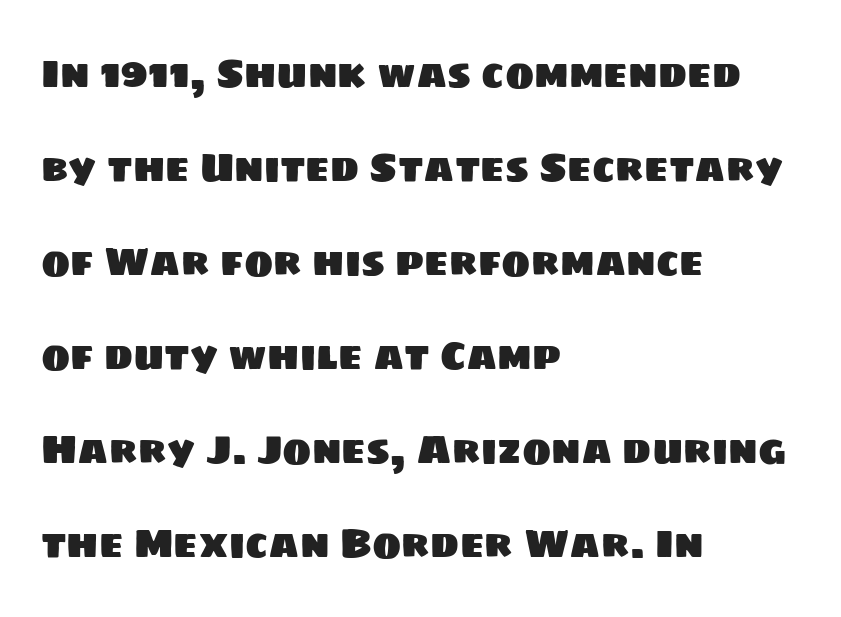
{"serif": "no", "width": "normal", "stroke_contrast": "low", "x_height": "large", "monospaced": "no", "underline": "no", "align": "left", "line_spacing": "loose", "line_spacing_ratio": 2.41, "letter_spacing": "normal", "letter_spacing_em": 0.0, "glyph_px": 39}
